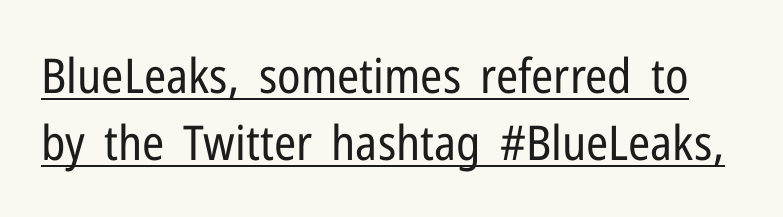
{"serif": "no", "italic": "no", "bold": "no", "weight": "regular", "width": "condensed", "stroke_contrast": "low", "x_height": "medium", "monospaced": "no", "underline": "yes", "line_spacing": "normal", "line_spacing_ratio": 1.4, "letter_spacing": "normal", "letter_spacing_em": 0.0, "glyph_px": 48}
